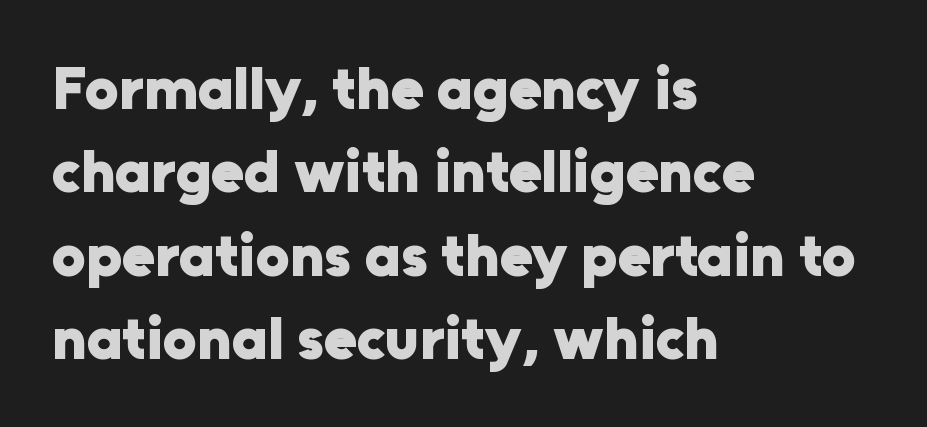
Q: Is the text bold? A: Yes.
Q: Is the text italic (slanted)? A: No, it is upright.
Q: Is the typeface a serif or a sans-serif typeface? A: Sans-serif.
Q: Is the text underlined? A: No.
Q: How is the paragraph aligned? A: Left-aligned.
Q: Is the spacing between letters normal or unusually wide? A: Normal.
Q: Is the spacing between lines tight, normal or loose? A: Normal.
Q: Width (condensed, normal, or wide)? A: Normal.
Q: Stroke contrast? A: Low.
Q: x-height? A: Medium.
Q: Monospaced? A: No.
